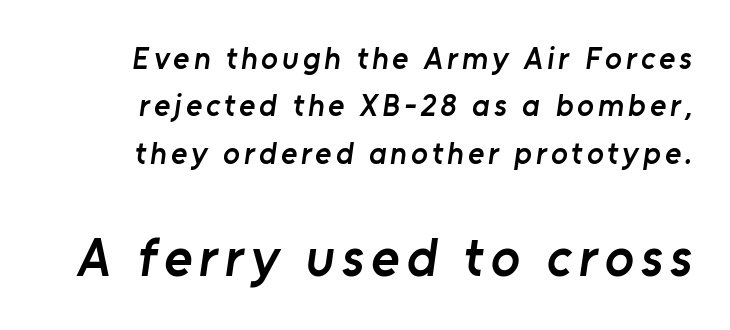
The image shows 54 px semibold sans-serif type; set normal line spacing (1.53x), not underlined; the second (bottom) block is 1.74x larger; low stroke contrast and a medium x-height.
